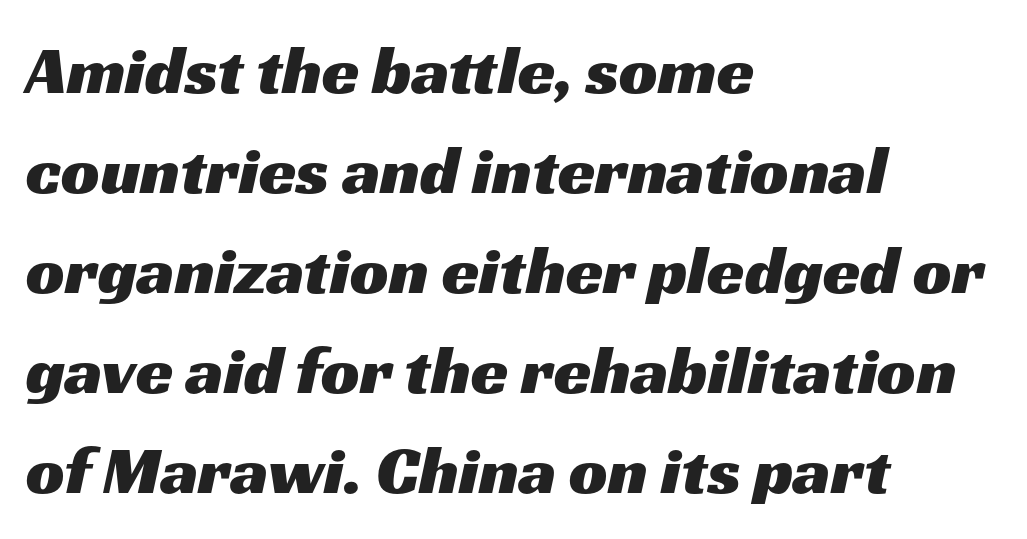
{"serif": "no", "width": "wide", "stroke_contrast": "medium", "x_height": "medium", "monospaced": "no", "underline": "no", "align": "left", "line_spacing": "normal", "line_spacing_ratio": 1.47, "letter_spacing": "normal", "letter_spacing_em": 0.0, "glyph_px": 68}
